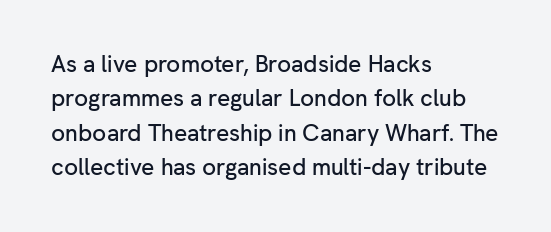
If you drew a ruler down the left edge, every line would touch it. Any mark beneath the type? The region is blank. Vertical spacing — default. It's the straight-up-and-down kind of type.
